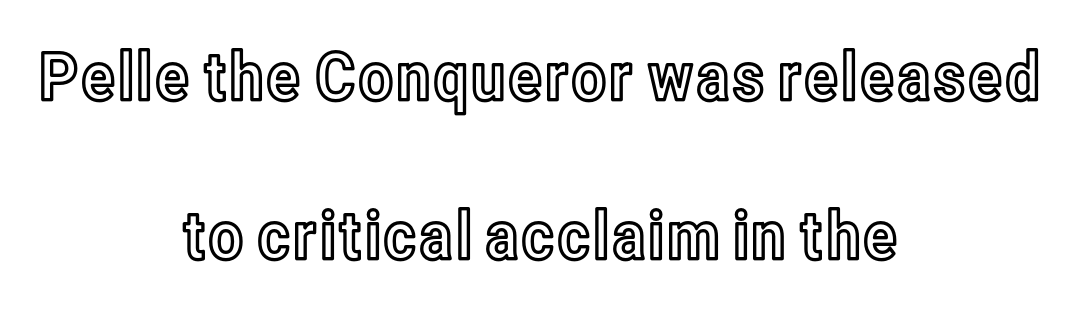
You can tell it's not italic because the verticals are truly vertical. Does the copy run flush right? No — it is centered line by line. This rendering leaves character spacing at its baseline value. Line spacing here is loose.
